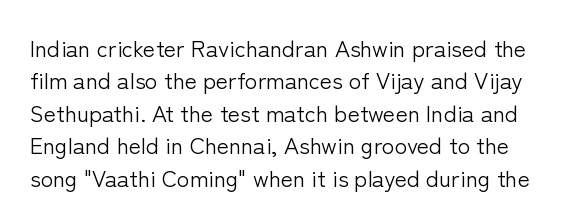
{"italic": "no", "bold": "no", "underline": "no", "line_spacing": "normal", "line_spacing_ratio": 1.41, "letter_spacing": "normal", "letter_spacing_em": 0.0, "glyph_px": 23}
